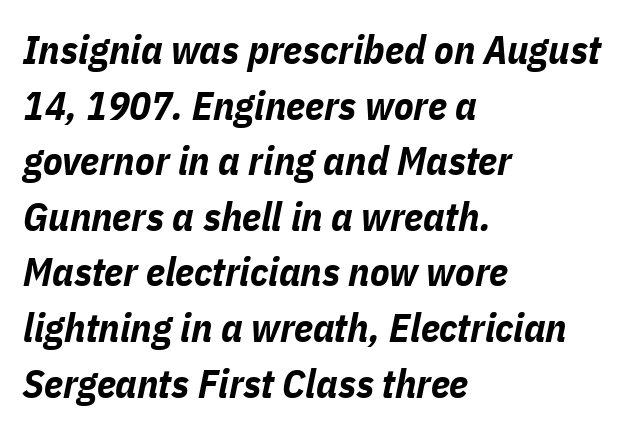
The image shows 40 px bold, condensed type, italic (leaning right); set left-aligned, normal line spacing (1.39x), normal letter spacing, not underlined; low stroke contrast and a medium x-height.
